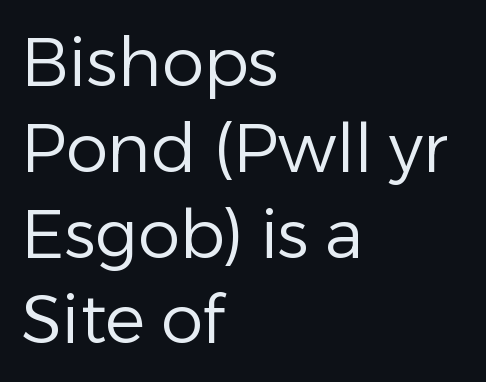
{"serif": "no", "italic": "no", "bold": "no", "weight": "regular", "width": "normal", "stroke_contrast": "low", "x_height": "medium", "monospaced": "no", "underline": "no", "align": "left", "line_spacing": "normal", "line_spacing_ratio": 1.28, "letter_spacing": "normal", "letter_spacing_em": 0.0, "glyph_px": 67}
